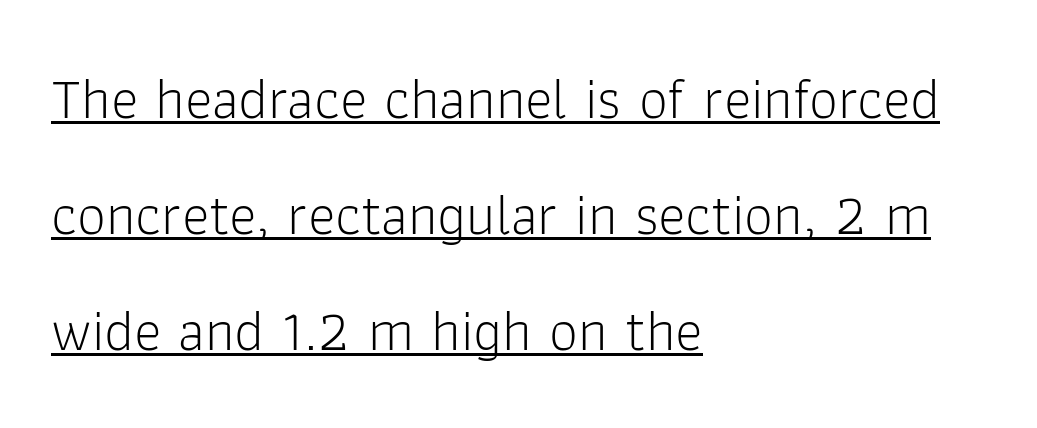
Q: Is the text bold? A: No.
Q: Is the text italic (slanted)? A: No, it is upright.
Q: Is the typeface a serif or a sans-serif typeface? A: Sans-serif.
Q: Is the text underlined? A: Yes.
Q: How is the paragraph aligned? A: Left-aligned.
Q: Is the spacing between letters normal or unusually wide? A: Normal.
Q: Is the spacing between lines tight, normal or loose? A: Loose.
Q: Width (condensed, normal, or wide)? A: Normal.
Q: Stroke contrast? A: Low.
Q: x-height? A: Medium.
Q: Monospaced? A: No.
